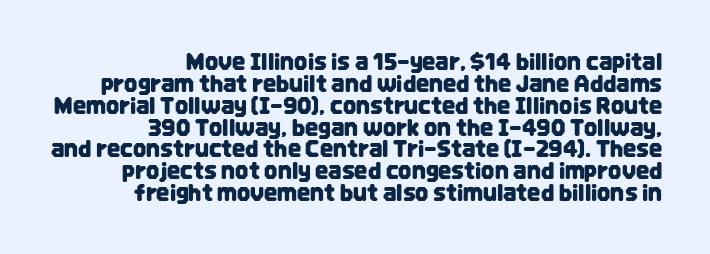
The gaps between neighbouring characters are ordinary and unremarkable. These lines huddle together more closely than default settings would place them. The letters stand straight up with perfectly vertical stems. These lines are set flush right with a ragged left edge.
